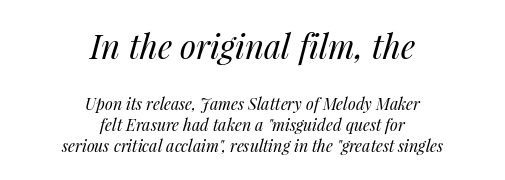
Designer's note — italics engaged. Counters stay open thanks to moderate or lighter strokes. Does the bottom block carry the larger type? No, the top block does. The passage is arranged like a title page — every line centered.
